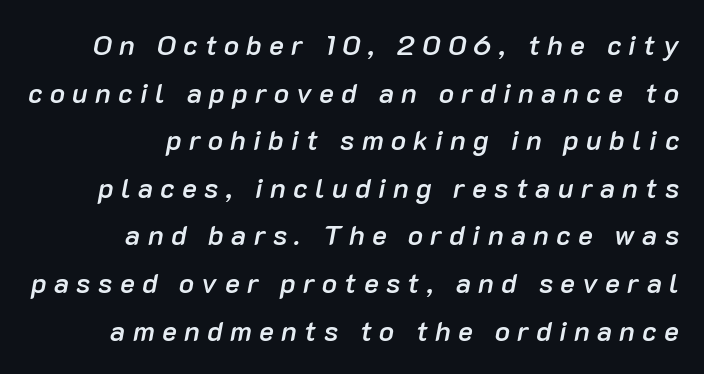
The image shows 28 px semibold type, italic (leaning right); set right-aligned, normal line spacing (1.7x), unusually wide letter spacing (+0.26 em), not underlined; low stroke contrast and a medium x-height.
